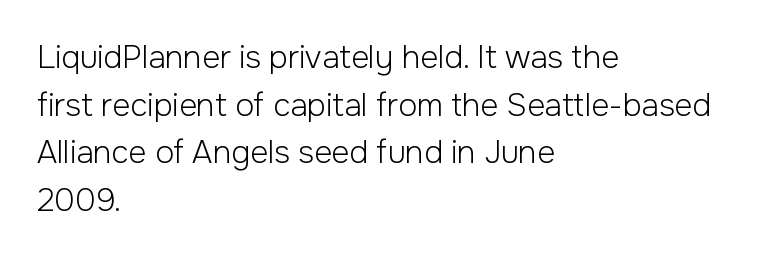
Has an underline been added? It has not. Is the type heavy? It reads as light-to-regular instead. Students, note that the glyphs here touch the page at normal intervals. The type sits square on the baseline with zero lean.
